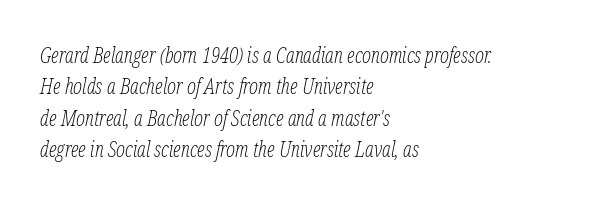
The text carries the slant typical of an italic or oblique font. The rendering uses a moderate line-height, typical for paragraphs. Compared with a typical body face, this is equally light or lighter still. The passage shown is not underscored anywhere. This rendering leaves character spacing at its baseline value. The rag falls on the right side of this text block.
